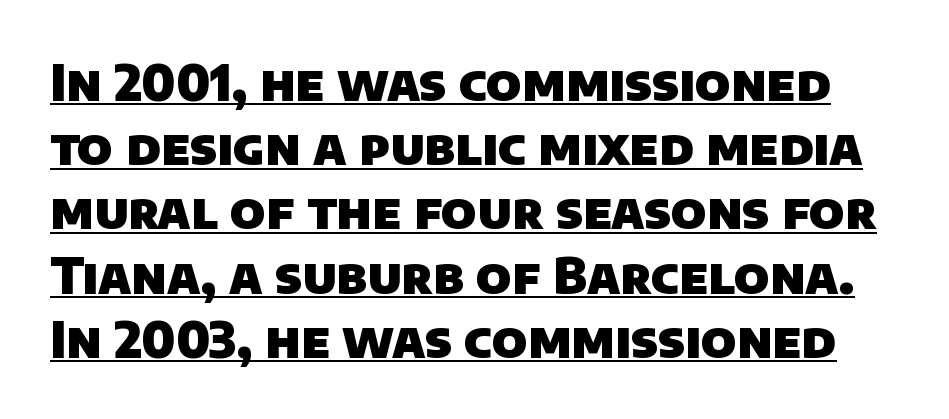
Emphasis is given by a line drawn under the lettering. Weight: bold. Character widths vary here, with narrow letters taking less room than wide ones. Examine the stroke ends and you'll find no serifs. Each word holds together tightly as a unit, with standard inter-letter gaps. This sample keeps an unexceptional amount of space between lines.
